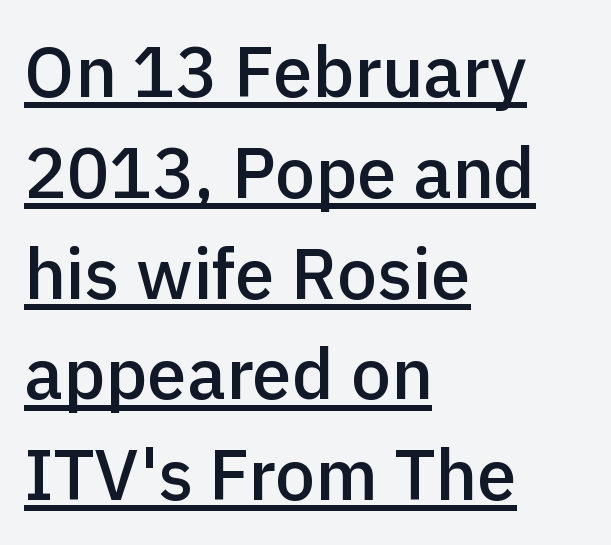
Q: Is the text bold? A: Semi-bold.
Q: Is the text italic (slanted)? A: No, it is upright.
Q: Is the typeface a serif or a sans-serif typeface? A: Sans-serif.
Q: Is the text underlined? A: Yes.
Q: How is the paragraph aligned? A: Left-aligned.
Q: Is the spacing between letters normal or unusually wide? A: Normal.
Q: Is the spacing between lines tight, normal or loose? A: Normal.
Q: Width (condensed, normal, or wide)? A: Normal.
Q: x-height? A: Medium.
Q: Monospaced? A: No.
